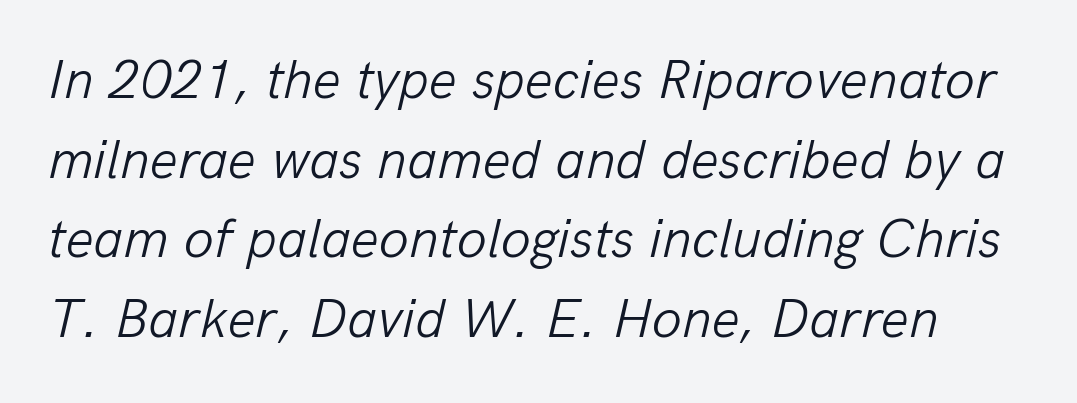
The image shows 55 px light type, italic (leaning right); set normal line spacing (1.45x), normal letter spacing, not underlined; low stroke contrast and a medium x-height.
